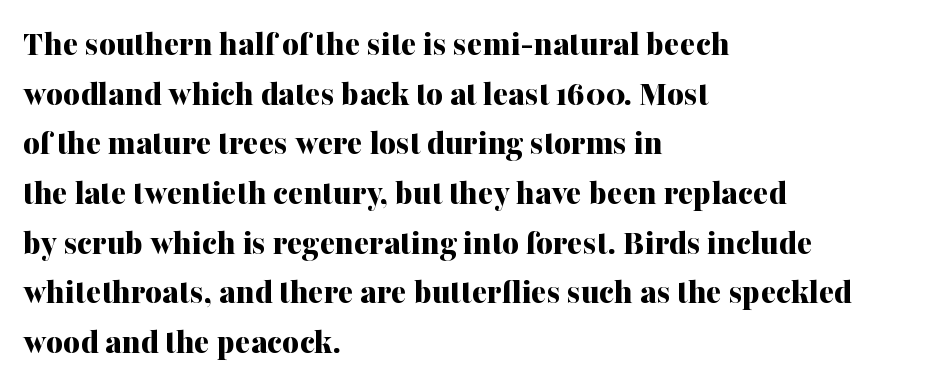
Q: Is the text bold? A: Yes.
Q: Is the text italic (slanted)? A: No, it is upright.
Q: Is the typeface a serif or a sans-serif typeface? A: Serif.
Q: Is the text underlined? A: No.
Q: How is the paragraph aligned? A: Left-aligned.
Q: Is the spacing between letters normal or unusually wide? A: Normal.
Q: Is the spacing between lines tight, normal or loose? A: Normal.
Q: Width (condensed, normal, or wide)? A: Normal.
Q: Stroke contrast? A: Medium.
Q: x-height? A: Medium.
Q: Monospaced? A: No.
